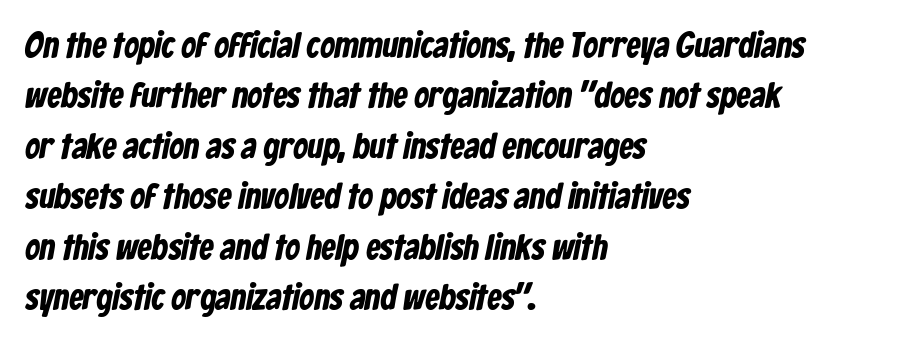
Q: Is the typeface a serif or a sans-serif typeface? A: Sans-serif.
Q: Is the text underlined? A: No.
Q: How is the paragraph aligned? A: Left-aligned.
Q: Is the spacing between letters normal or unusually wide? A: Normal.
Q: Is the spacing between lines tight, normal or loose? A: Normal.
Q: Width (condensed, normal, or wide)? A: Condensed.
Q: Stroke contrast? A: Low.
Q: x-height? A: Medium.
Q: Monospaced? A: No.
